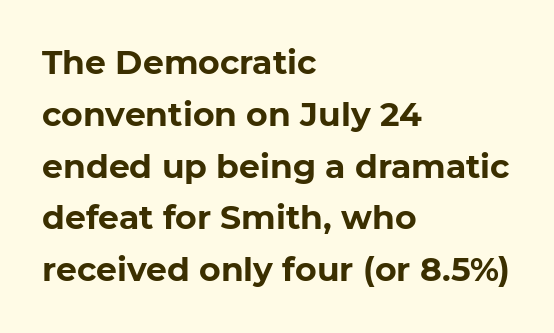
A typesetter would mark this as roman, not italic. Descenders hang freely into open space. This rendering leaves character spacing at its baseline value. Leftover space on each line is placed entirely after the last word. Letterform terminals end flat and unadorned throughout the passage. Strokes here are thick enough to call this a true bold.
